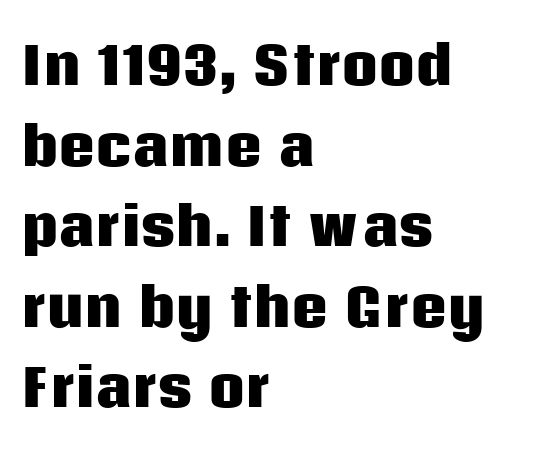
The image shows 51 px heavy sans-serif type, upright; set left-aligned, normal line spacing (1.58x), normal letter spacing, not underlined; low stroke contrast and a large x-height.
